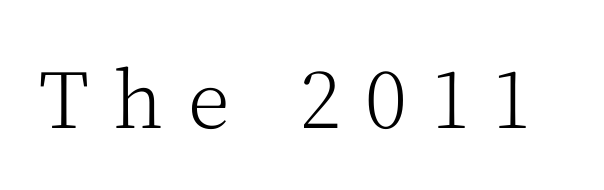
Q: Is the text bold? A: No.
Q: Is the text italic (slanted)? A: No, it is upright.
Q: Is the typeface a serif or a sans-serif typeface? A: Serif.
Q: Is the text underlined? A: No.
Q: Is the spacing between letters normal or unusually wide? A: Unusually wide.
Q: Width (condensed, normal, or wide)? A: Normal.
Q: Stroke contrast? A: Medium.
Q: x-height? A: Medium.
Q: Monospaced? A: No.
